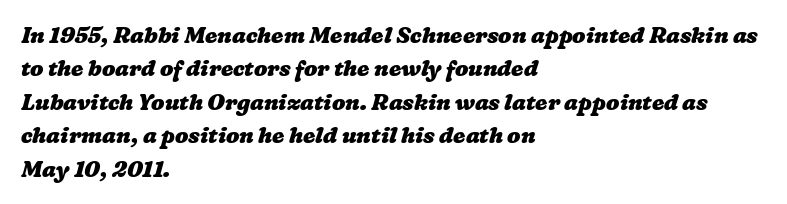
{"bold": "yes", "underline": "no", "align": "left", "line_spacing": "normal", "line_spacing_ratio": 1.52, "letter_spacing": "normal", "letter_spacing_em": 0.0, "glyph_px": 22}
